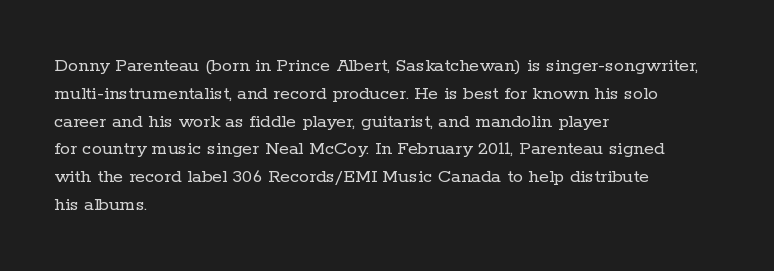
The image shows 20 px text type, upright; set left-aligned, normal line spacing (1.39x), normal letter spacing, not underlined.
